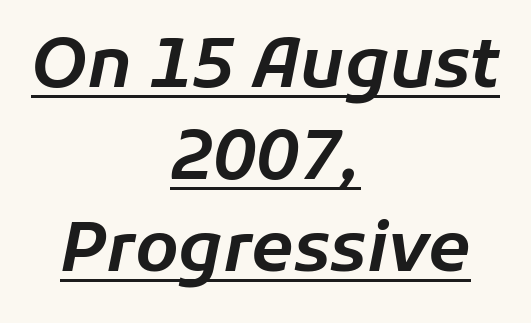
{"italic": "yes", "lean": "right", "slant_degrees": 11, "width": "normal", "stroke_contrast": "low", "x_height": "medium", "monospaced": "no", "underline": "yes", "align": "center", "line_spacing": "normal", "line_spacing_ratio": 1.33, "letter_spacing": "normal", "letter_spacing_em": 0.0, "glyph_px": 69}
